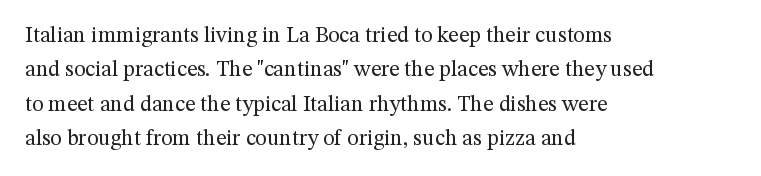
The specimen reads as upright at a glance. Is the stroke heavy? The answer is a plain regular-or-lighter. Clear beneath every line of the passage. Notice how descenders clear the ascenders below comfortably — that's standard leading.
